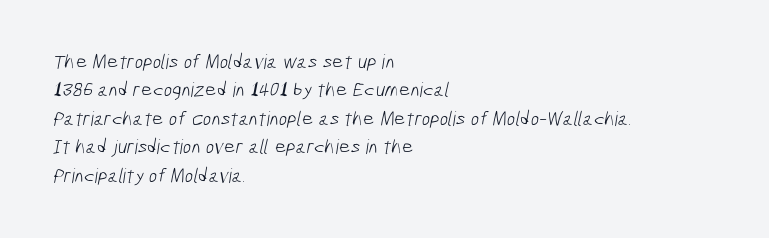
The image shows 20 px text type; set left-aligned, normal line spacing (1.42x), normal letter spacing, not underlined.
